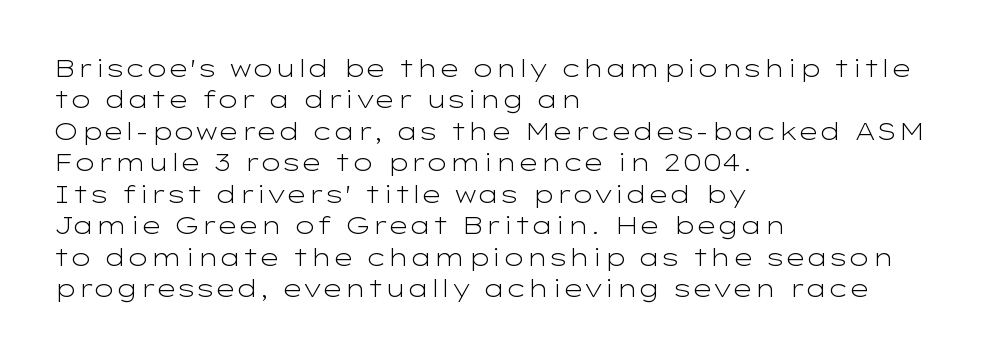
{"italic": "no", "bold": "no", "underline": "no", "align": "left", "line_spacing": "normal", "line_spacing_ratio": 1.31, "letter_spacing": "normal", "letter_spacing_em": 0.0, "glyph_px": 24}
